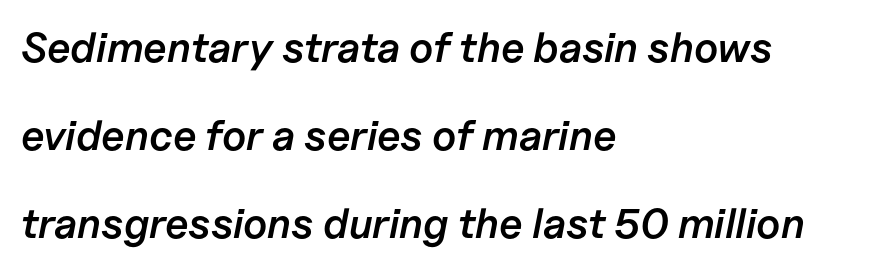
Default kerning and tracking; the words read as compact shapes. Check under the words: just untouched page. Teacher's note: observe the even left margin — that is flush-left alignment. The text carries the slant typical of an italic or oblique font. The lines are spread far apart with generous leading.
